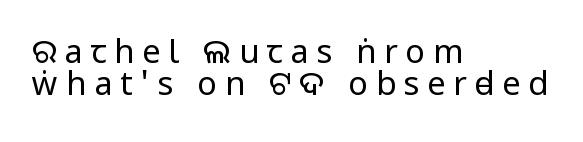
Q: Is the text bold? A: No.
Q: Is the text italic (slanted)? A: No, it is upright.
Q: Is the typeface a serif or a sans-serif typeface? A: Sans-serif.
Q: Is the text underlined? A: No.
Q: How is the paragraph aligned? A: Left-aligned.
Q: Is the spacing between letters normal or unusually wide? A: Unusually wide.
Q: Is the spacing between lines tight, normal or loose? A: Tight.
Q: Width (condensed, normal, or wide)? A: Condensed.
Q: Stroke contrast? A: Low.
